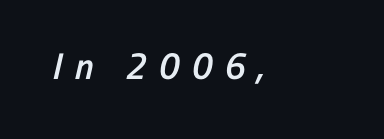
Q: Is the text bold? A: Semi-bold.
Q: Is the typeface a serif or a sans-serif typeface? A: Sans-serif.
Q: Is the text underlined? A: No.
Q: How is the paragraph aligned? A: Left-aligned.
Q: Is the spacing between letters normal or unusually wide? A: Unusually wide.
Q: Width (condensed, normal, or wide)? A: Condensed.
Q: Stroke contrast? A: Low.
Q: x-height? A: Medium.
Q: Monospaced? A: No.
